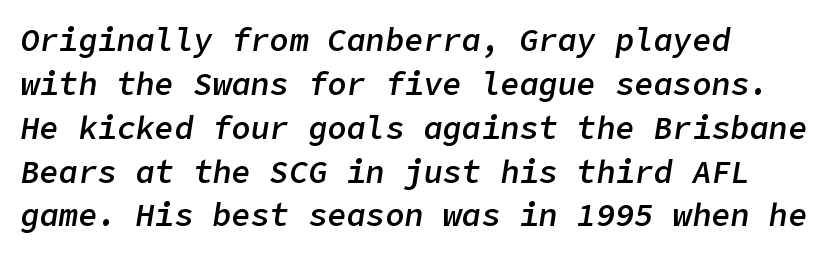
Q: Is the text bold? A: Semi-bold.
Q: Is the text italic (slanted)? A: Yes, it leans right by about 9 degrees.
Q: Is the text underlined? A: No.
Q: How is the paragraph aligned? A: Left-aligned.
Q: Is the spacing between letters normal or unusually wide? A: Normal.
Q: Is the spacing between lines tight, normal or loose? A: Normal.
Q: Width (condensed, normal, or wide)? A: Normal.
Q: Stroke contrast? A: Low.
Q: x-height? A: Medium.
